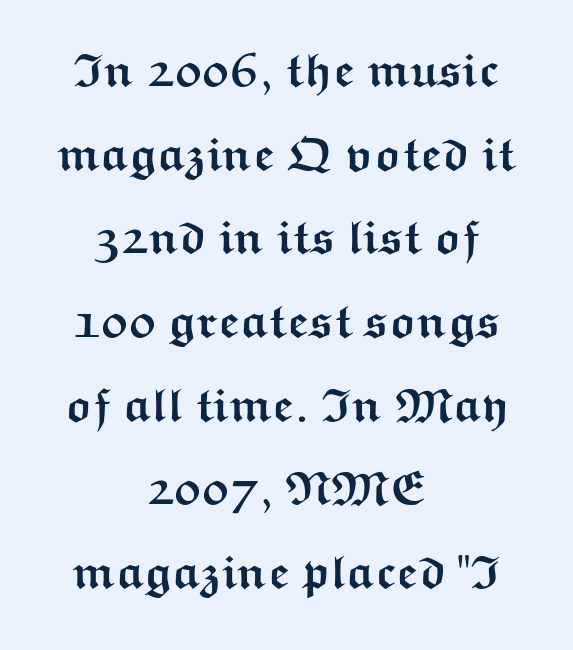
The image shows 47 px semibold, wide sans-serif type, upright; set centered, line spacing 1.78x, normal letter spacing, not underlined; medium stroke contrast and a medium x-height.
